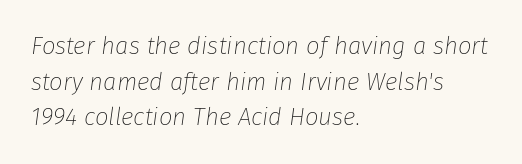
The image shows 24 px text type, italic (leaning right); set left-aligned, normal line spacing (1.48x), normal letter spacing, not underlined.
